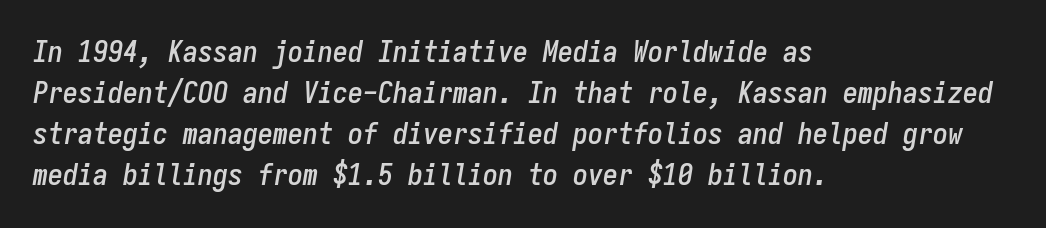
Regular leading. Here the designer chose a console-style face with uniform glyph widths. Inter-character spacing is left at the font's built-in metrics. Underline: absent.
